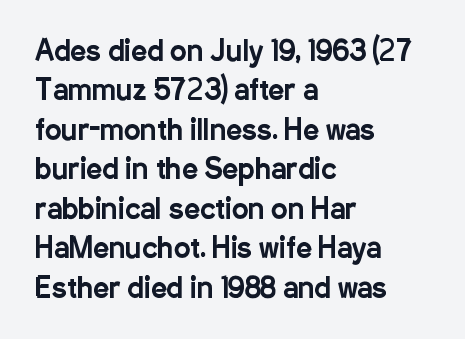
The image shows 28 px condensed sans-serif type, upright; set left-aligned, normal line spacing (1.41x), normal letter spacing, not underlined; low stroke contrast and a medium x-height.
